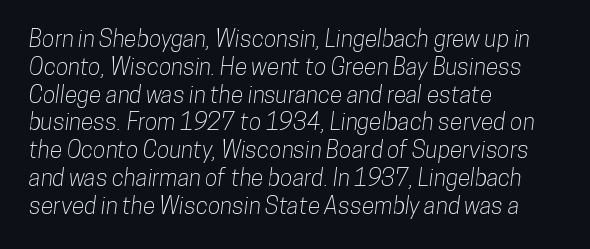
The image shows 23 px text type; set left-aligned, line spacing 1.21x, normal letter spacing, not underlined.
